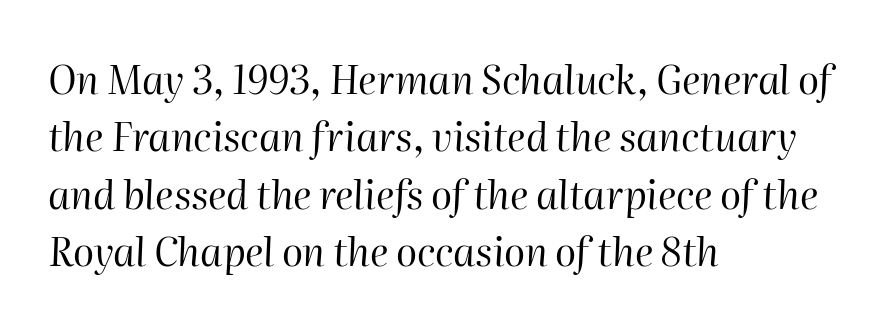
{"italic": "yes", "lean": "right", "slant_degrees": 2, "bold": "no", "weight": "regular", "width": "normal", "stroke_contrast": "high", "x_height": "medium", "monospaced": "no", "underline": "no", "align": "left", "line_spacing": "normal", "line_spacing_ratio": 1.47, "letter_spacing": "normal", "letter_spacing_em": 0.0, "glyph_px": 39}
